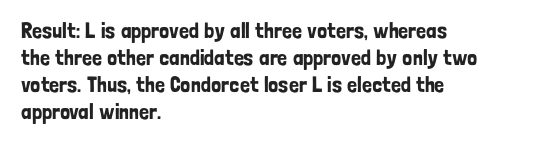
{"italic": "no", "underline": "no", "align": "left", "line_spacing_ratio": 1.23, "letter_spacing": "normal", "letter_spacing_em": 0.0, "glyph_px": 22}
